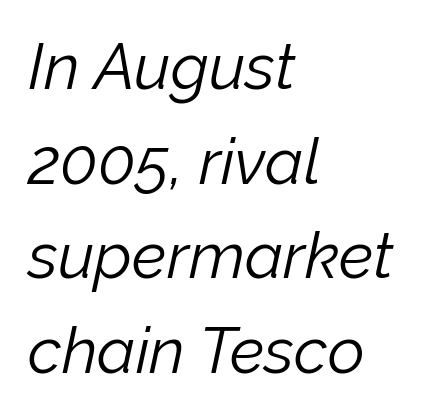
The image shows 64 px light type, italic (leaning right); set left-aligned, normal line spacing (1.48x), normal letter spacing, not underlined; low stroke contrast and a medium x-height.
